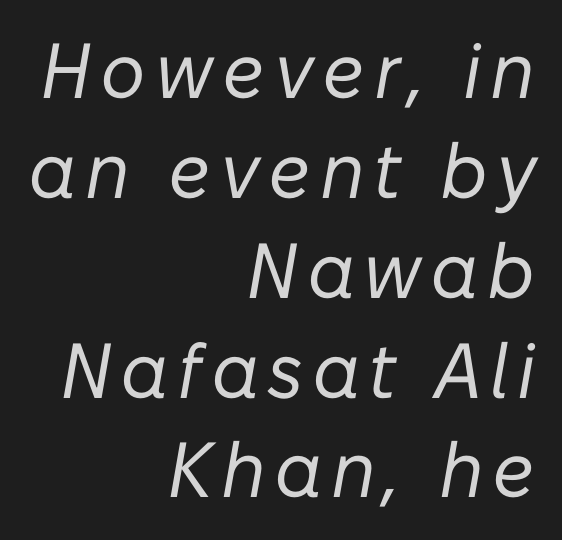
Q: Is the text bold? A: No.
Q: Is the text italic (slanted)? A: Yes, it leans right by about 10 degrees.
Q: Is the text underlined? A: No.
Q: How is the paragraph aligned? A: Right-aligned.
Q: Is the spacing between lines tight, normal or loose? A: Normal.
Q: Width (condensed, normal, or wide)? A: Normal.
Q: Stroke contrast? A: Low.
Q: x-height? A: Medium.
Q: Monospaced? A: No.
